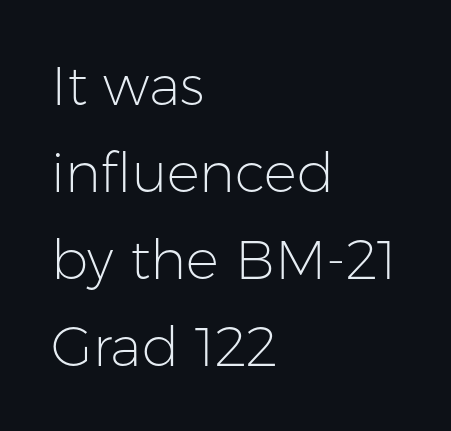
Q: Is the text bold? A: No.
Q: Is the text italic (slanted)? A: No, it is upright.
Q: Is the typeface a serif or a sans-serif typeface? A: Sans-serif.
Q: Is the text underlined? A: No.
Q: How is the paragraph aligned? A: Left-aligned.
Q: Is the spacing between letters normal or unusually wide? A: Normal.
Q: Is the spacing between lines tight, normal or loose? A: Normal.
Q: Width (condensed, normal, or wide)? A: Normal.
Q: Stroke contrast? A: Low.
Q: x-height? A: Medium.
Q: Monospaced? A: No.
